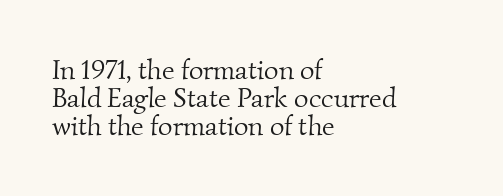
The passage shown is not underscored anywhere. You can tell from the footed stems that serif type was used. The space between consecutive lines is stingy. Weight: in the light-to-regular range.
